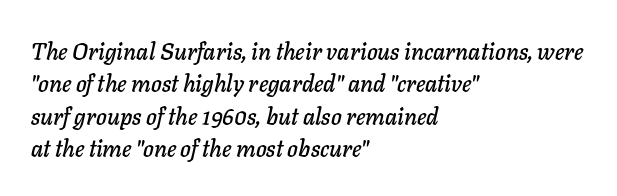
Q: Is the text italic (slanted)? A: Yes, it leans right by about 11 degrees.
Q: Is the text underlined? A: No.
Q: How is the paragraph aligned? A: Left-aligned.
Q: Is the spacing between letters normal or unusually wide? A: Normal.
Q: Is the spacing between lines tight, normal or loose? A: Normal.
